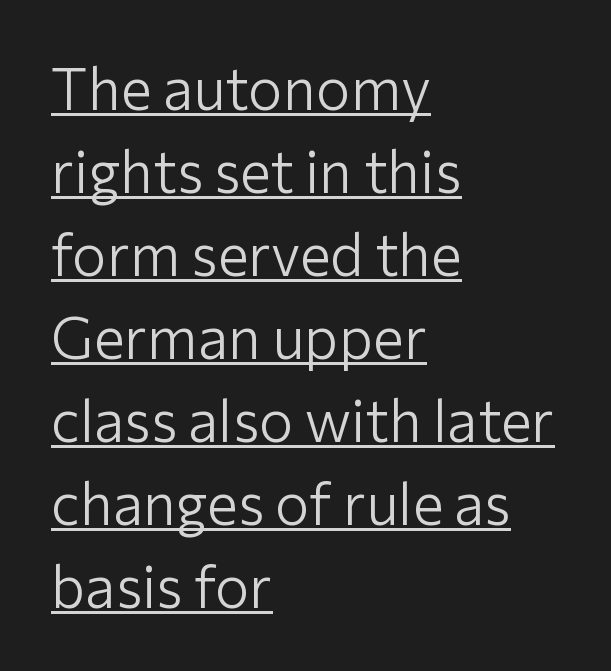
The image shows 58 px light sans-serif type, upright; set left-aligned, normal line spacing (1.43x), normal letter spacing, underlined; low stroke contrast and a medium x-height.
